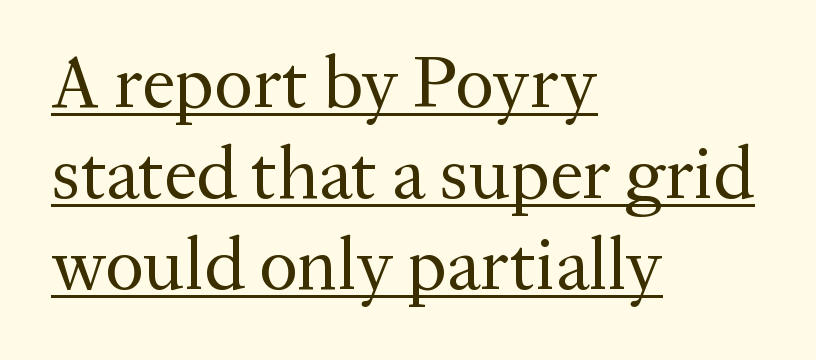
Q: Is the text bold? A: No.
Q: Is the text italic (slanted)? A: No, it is upright.
Q: Is the typeface a serif or a sans-serif typeface? A: Serif.
Q: Is the text underlined? A: Yes.
Q: How is the paragraph aligned? A: Left-aligned.
Q: Is the spacing between letters normal or unusually wide? A: Normal.
Q: Width (condensed, normal, or wide)? A: Normal.
Q: Stroke contrast? A: Medium.
Q: x-height? A: Medium.
Q: Monospaced? A: No.
